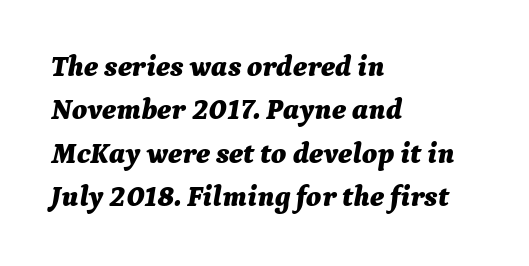
Q: Is the text bold? A: Yes.
Q: Is the text italic (slanted)? A: Yes, it leans right by about 9 degrees.
Q: Is the text underlined? A: No.
Q: How is the paragraph aligned? A: Left-aligned.
Q: Is the spacing between letters normal or unusually wide? A: Normal.
Q: Is the spacing between lines tight, normal or loose? A: Normal.
Q: Width (condensed, normal, or wide)? A: Normal.
Q: Stroke contrast? A: Medium.
Q: x-height? A: Medium.
Q: Monospaced? A: No.
